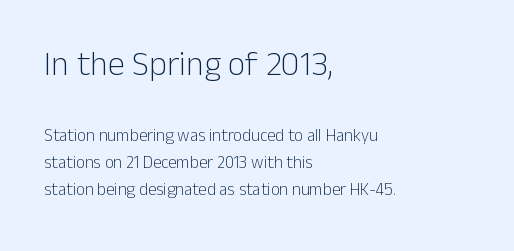
Look at the glyph heights: the upper group is clearly the bigger setting. Is the letter spacing exaggerated? No — it looks like the ordinary default. The designer went with a sans here, leaving each stem footless. Anything drawn beneath the words? Only blank space. Line spacing here is normal.
